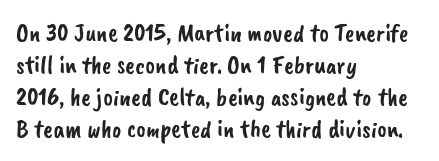
The image shows 26 px text type; set left-aligned, line spacing 1.23x, normal letter spacing, not underlined.
